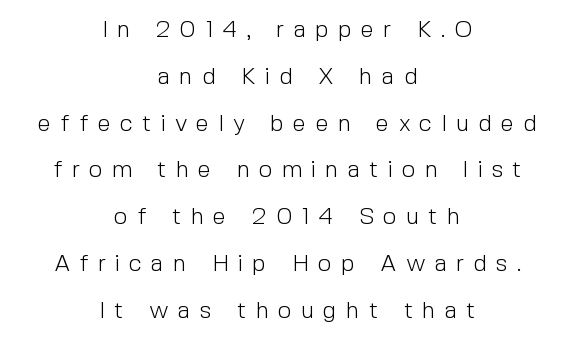
Q: Is the text bold? A: No.
Q: Is the text italic (slanted)? A: No, it is upright.
Q: Is the text underlined? A: No.
Q: How is the paragraph aligned? A: Centered.
Q: Is the spacing between letters normal or unusually wide? A: Unusually wide.
Q: Is the spacing between lines tight, normal or loose? A: Loose.
